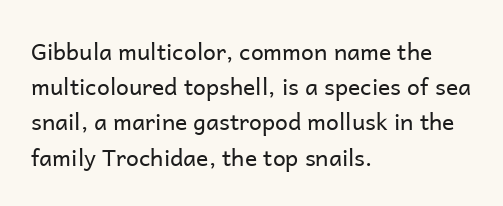
The image shows 23 px text type, upright; set left-aligned, normal line spacing (1.53x), normal letter spacing, not underlined.
